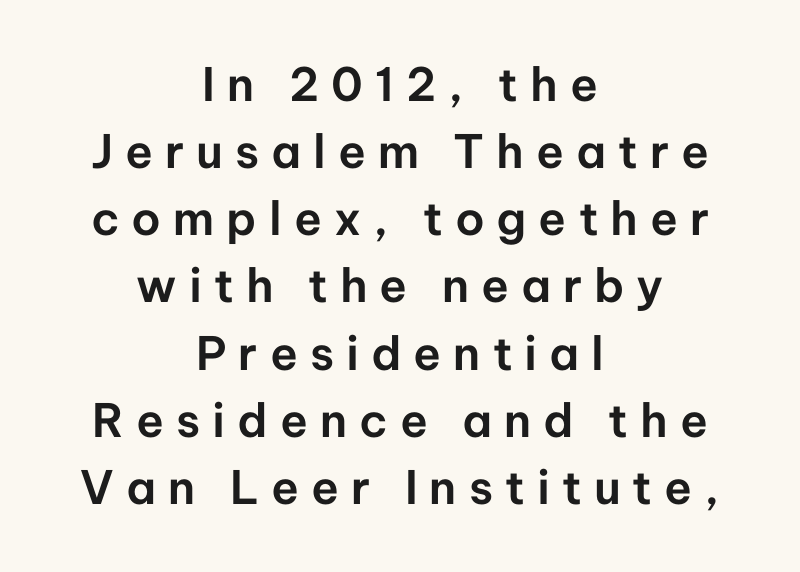
Is the block centered? Yes — each line is placed symmetrically about the middle. Each word looks stretched out because of the extra space between its letters. Clear beneath every line of the passage. Serifs: no, the terminals of the letterforms are clean. The line-height multiplier appears to be the usual default. Here the designer chose a conventional face with non-uniform glyph widths.
